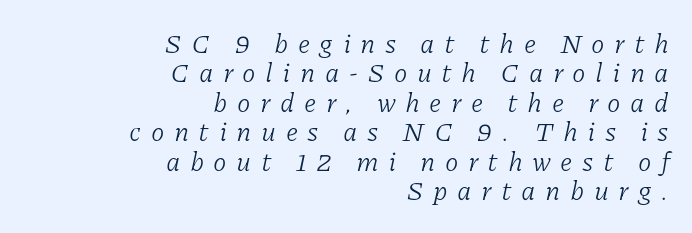
The letters are spread apart with noticeably loose tracking. Quick note: italic. Clear beneath every line of the passage. Reading down the block, your eye finds every line finishing at a fixed right position. The designer dialed line spacing down below the default.
